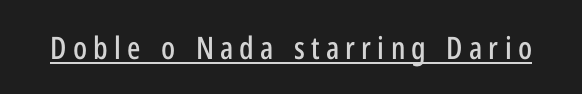
Honestly, the letter spacing is so wide it's the main thing you notice. Beneath each row of characters lies a ruled line. The face used here is a sans, in the tradition of grotesques and geometrics. Rendered with straight, roman letterforms.
